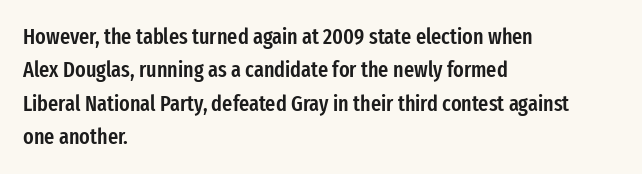
{"italic": "no", "bold": "semi", "underline": "no", "align": "left", "line_spacing": "normal", "line_spacing_ratio": 1.52, "letter_spacing": "normal", "letter_spacing_em": 0.0, "glyph_px": 22}
